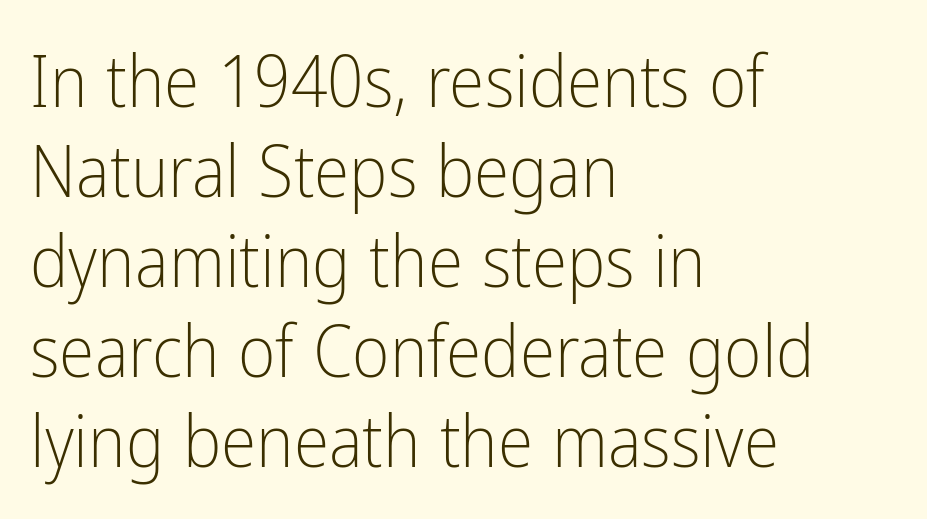
{"serif": "no", "italic": "no", "bold": "no", "weight": "light", "width": "condensed", "stroke_contrast": "low", "x_height": "medium", "monospaced": "no", "underline": "no", "align": "left", "line_spacing": "normal", "line_spacing_ratio": 1.25, "letter_spacing": "normal", "letter_spacing_em": 0.0, "glyph_px": 72}
